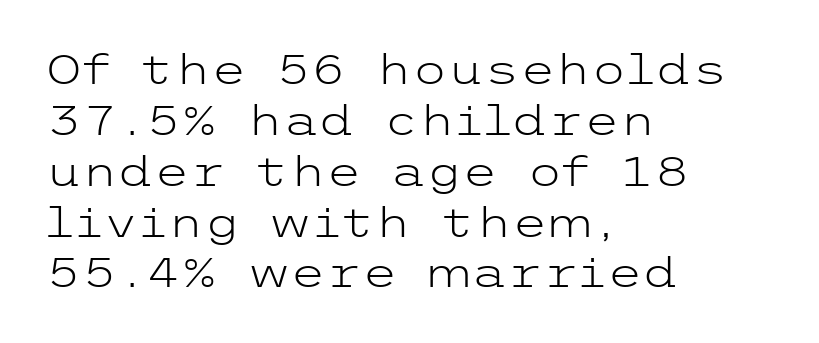
The face used here is a sans, in the tradition of grotesques and geometrics. A bare baseline throughout the passage. It's the straight-up-and-down kind of type. Characters follow at the spacing the type designer built in.
